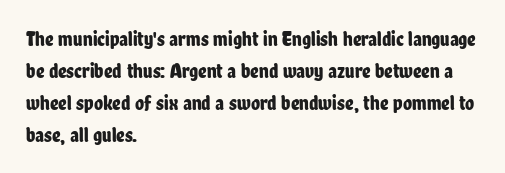
The image shows 21 px text type, upright; set left-aligned, normal line spacing (1.52x), normal letter spacing, not underlined.
